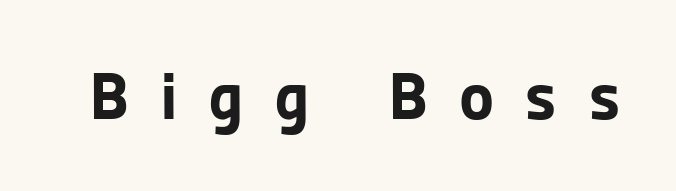
Its strokes are broad and dark, the hallmark of bold type. Check the space under the baseline: it is left empty. Do the characters align in a grid? No, the font is proportional. The line texture is sparse and dotted thanks to wide tracking. The text was rendered using a sans face with plain stroke endings. No italicization has been applied; the sample stays upright.
